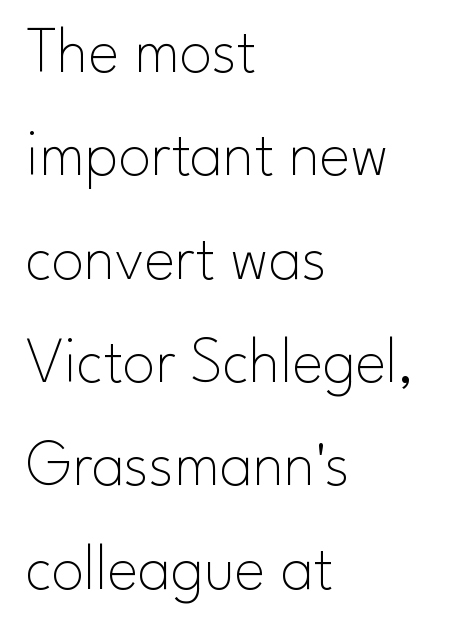
The image shows 65 px thin sans-serif type, upright; set left-aligned, normal line spacing (1.59x), normal letter spacing, not underlined; low stroke contrast and a small x-height.
